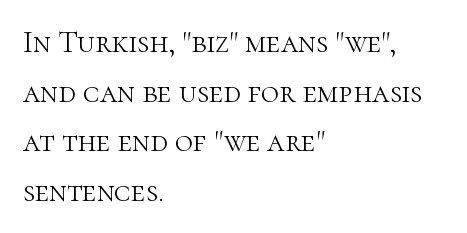
Q: Is the text bold? A: No.
Q: Is the text italic (slanted)? A: No, it is upright.
Q: Is the typeface a serif or a sans-serif typeface? A: Serif.
Q: Is the text underlined? A: No.
Q: How is the paragraph aligned? A: Left-aligned.
Q: Is the spacing between letters normal or unusually wide? A: Normal.
Q: Is the spacing between lines tight, normal or loose? A: Normal.
Q: Width (condensed, normal, or wide)? A: Normal.
Q: Stroke contrast? A: High.
Q: x-height? A: Medium.
Q: Monospaced? A: No.
